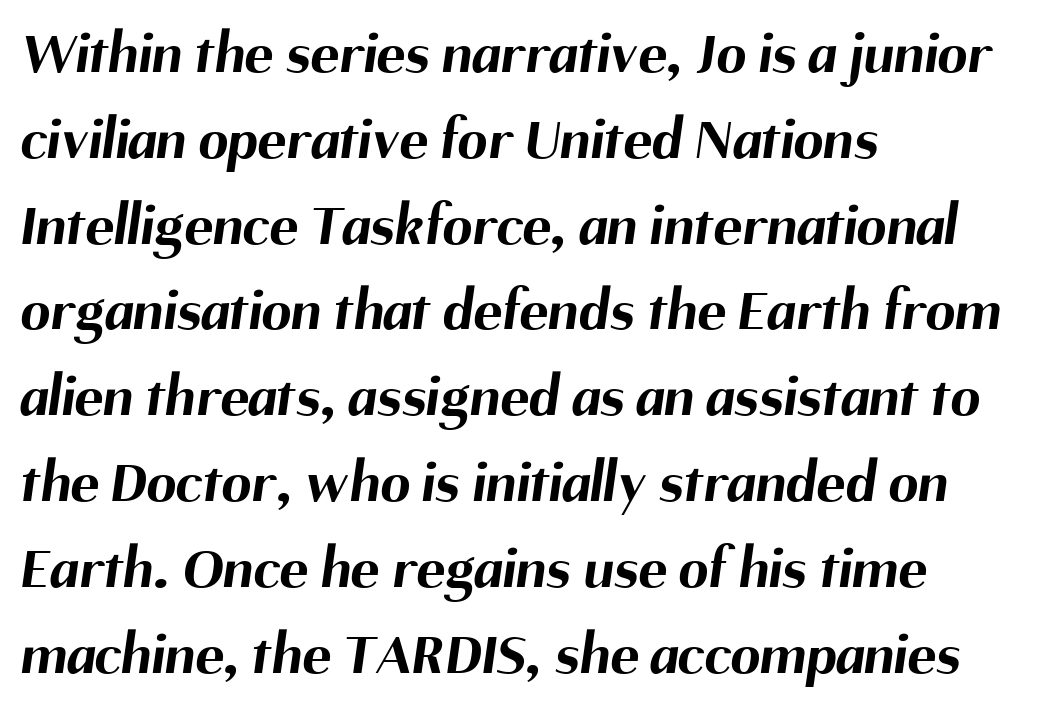
{"serif": "no", "bold": "yes", "weight": "bold", "width": "normal", "stroke_contrast": "medium", "x_height": "medium", "monospaced": "no", "underline": "no", "align": "left", "line_spacing": "normal", "line_spacing_ratio": 1.43, "letter_spacing": "normal", "letter_spacing_em": 0.0, "glyph_px": 60}
